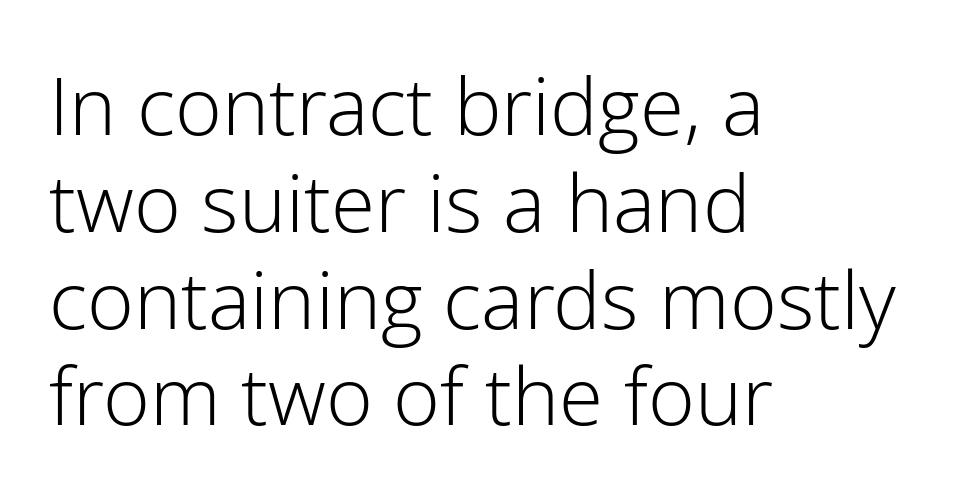
{"serif": "no", "italic": "no", "bold": "no", "weight": "light", "width": "normal", "stroke_contrast": "low", "x_height": "medium", "monospaced": "no", "underline": "no", "align": "left", "line_spacing_ratio": 1.21, "letter_spacing": "normal", "letter_spacing_em": 0.0, "glyph_px": 80}
